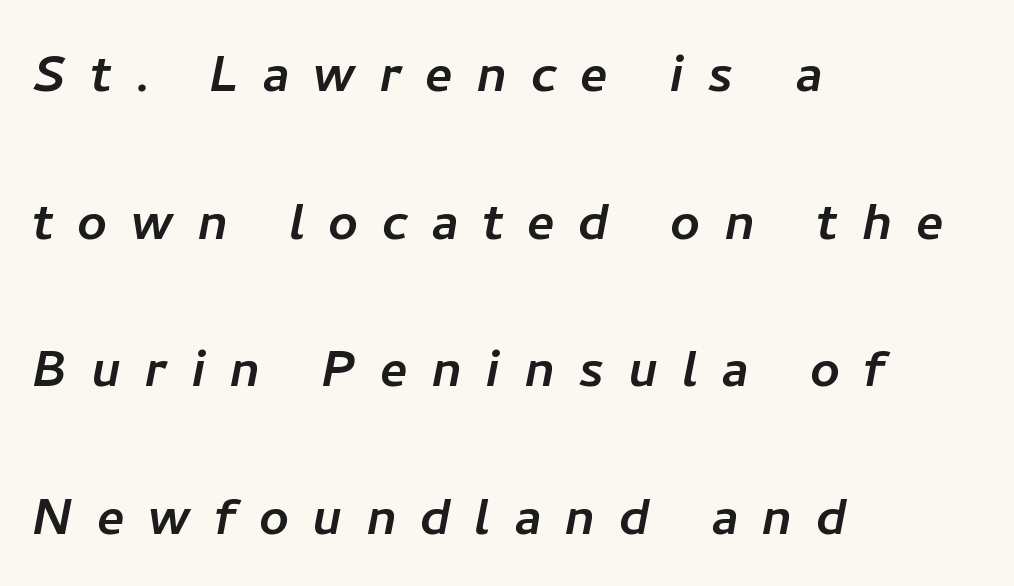
Q: Is the typeface a serif or a sans-serif typeface? A: Sans-serif.
Q: Is the text underlined? A: No.
Q: How is the paragraph aligned? A: Left-aligned.
Q: Is the spacing between letters normal or unusually wide? A: Unusually wide.
Q: Is the spacing between lines tight, normal or loose? A: Loose.
Q: Width (condensed, normal, or wide)? A: Normal.
Q: Stroke contrast? A: Low.
Q: x-height? A: Medium.
Q: Monospaced? A: No.
